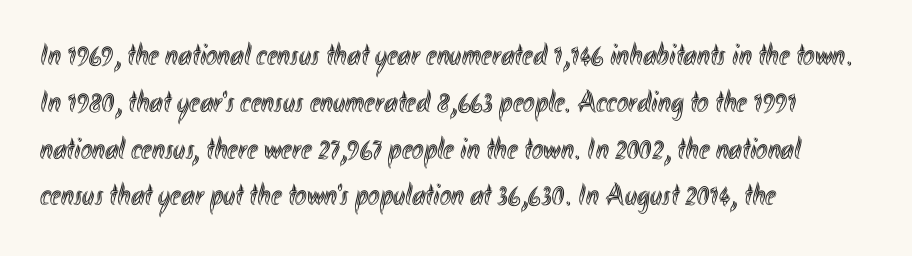
{"width": "condensed", "x_height": "small", "monospaced": "no", "underline": "no", "align": "left", "line_spacing": "normal", "line_spacing_ratio": 1.51, "letter_spacing": "normal", "letter_spacing_em": 0.0, "glyph_px": 31}
